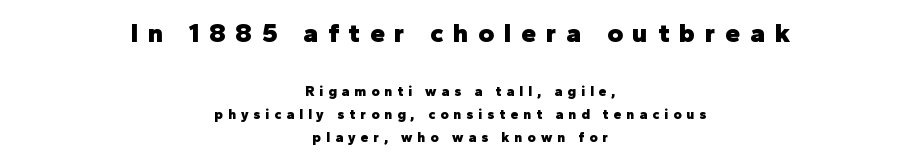
Q: Is the text bold? A: Yes.
Q: Is the text italic (slanted)? A: No, it is upright.
Q: Is the text underlined? A: No.
Q: How is the paragraph aligned? A: Centered.
Q: Is the spacing between letters normal or unusually wide? A: Unusually wide.
Q: Is the spacing between lines tight, normal or loose? A: Normal.
Q: Which block of text is set in a larger size, the first (top) or the second (bottom)? A: The first (top) one.
